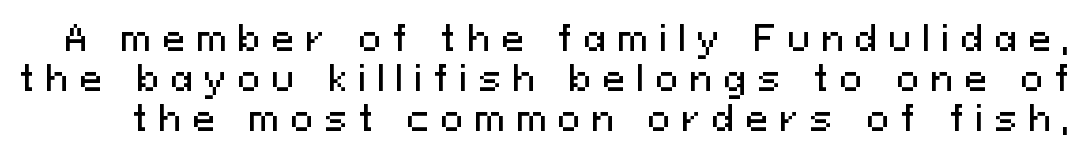
The image shows 34 px sans-serif type, upright; set line spacing 1.17x, unusually wide letter spacing (+0.33 em), not underlined; medium stroke contrast and a medium x-height.
